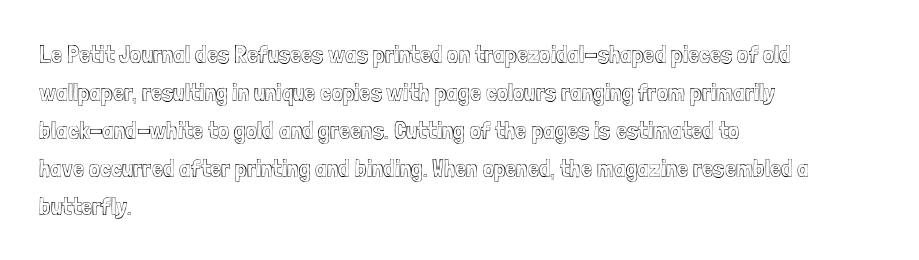
Plain, unruled lines of type. Each word holds together tightly as a unit, with standard inter-letter gaps. Every row of glyphs begins at an identical x-position on the left. Leading matches the norm, producing a regular column.
